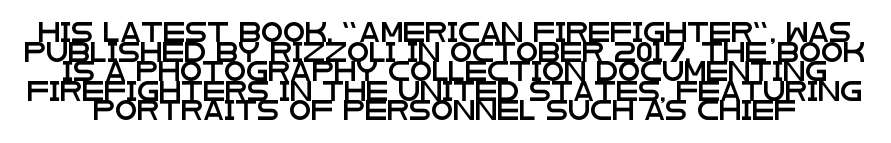
Q: Is the text italic (slanted)? A: No, it is upright.
Q: Is the text underlined? A: No.
Q: Is the spacing between letters normal or unusually wide? A: Normal.
Q: Is the spacing between lines tight, normal or loose? A: Tight.
